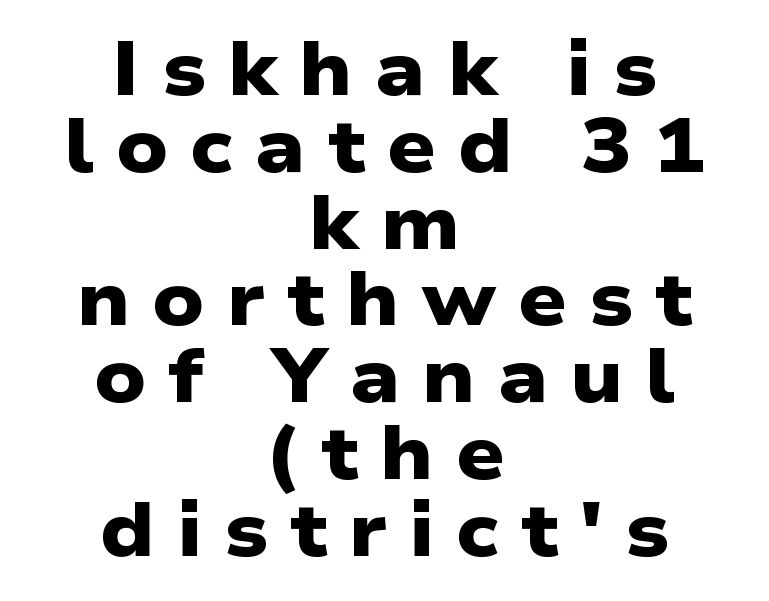
{"serif": "no", "bold": "yes", "weight": "heavy", "width": "wide", "stroke_contrast": "low", "x_height": "medium", "monospaced": "no", "underline": "no", "align": "center", "line_spacing": "tight", "line_spacing_ratio": 1.01, "letter_spacing": "wide", "letter_spacing_em": 0.29, "glyph_px": 76}
